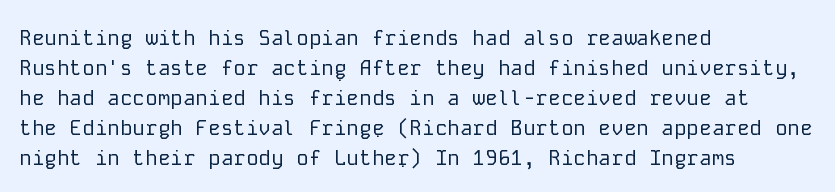
Compared with typical body copy, the letter spacing here is the same. The text block is weighted toward the left margin, trailing off unevenly rightward. The foot of each line stays bare and open. Evenly set lines give the paragraph a standard silhouette. Stroke thickness stays within the range of a standard reading face or lighter.
